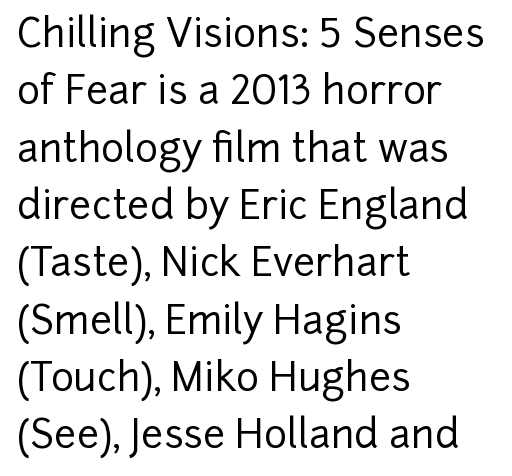
Unlike a traditional serif, this face leaves its strokes unadorned. Does the lettering tilt? It doesn't — this is upright. Is the block centered? No — it sits flush against the left margin. The foot of each line stays bare and open. Reading down the column, the eye jumps a familiar distance to each next line. Tracking value appears to be zero — textbook default spacing.
